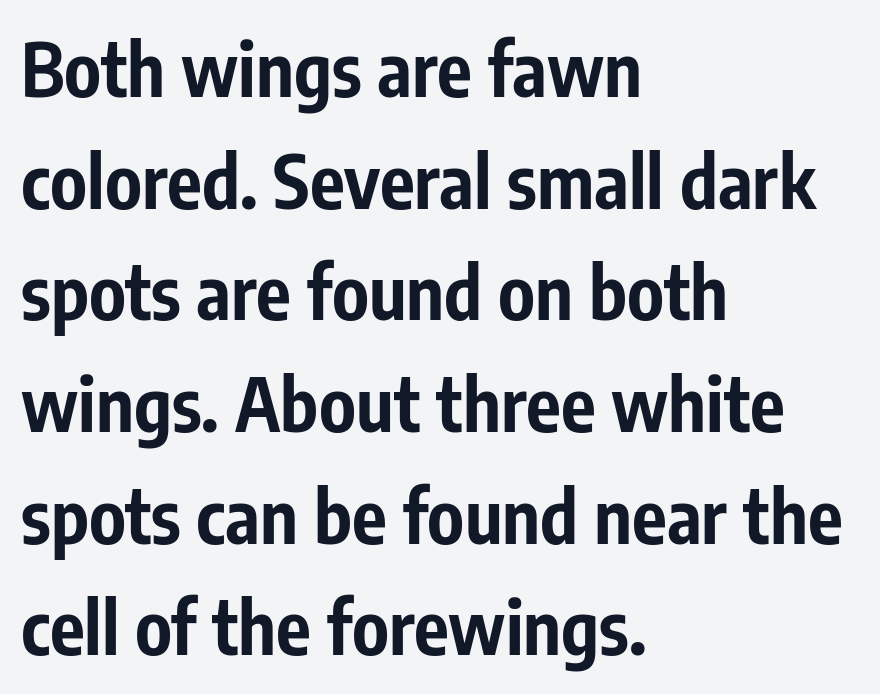
Decoration check: the copy has no underline. The strokes are fattened all the way to bold. The typeface chosen for these lines omits serifs. Regular leading.
